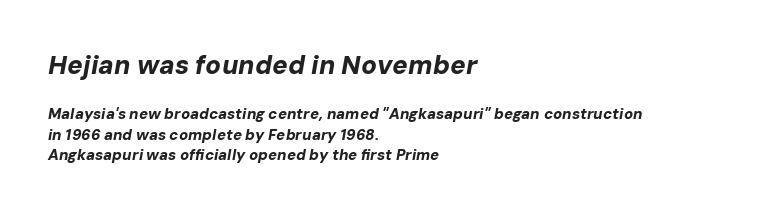
The image shows 26 px bold type, italic (leaning right); set left-aligned, normal line spacing (1.36x), normal letter spacing, not underlined; the first (top) block is 1.73x larger.
